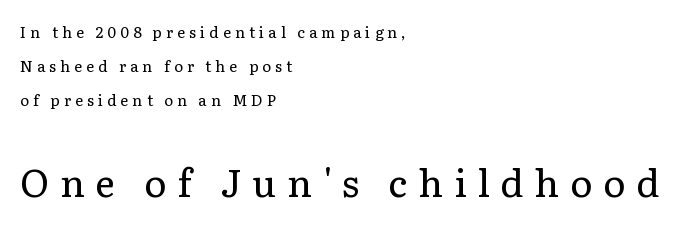
The image shows 38 px regular-weight serif type, upright; set left-aligned, loose line spacing (2.26x), unusually wide letter spacing (+0.28 em), not underlined; the second (bottom) block is 2.53x larger; low stroke contrast and a medium x-height.
